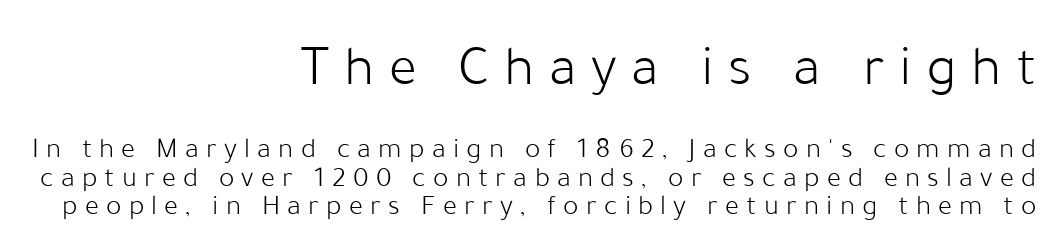
The image shows 58 px light sans-serif type, upright; set right-aligned, tight line spacing (0.99x), unusually wide letter spacing (+0.25 em), not underlined; the first (top) block is 2.0x larger; low stroke contrast and a medium x-height.
